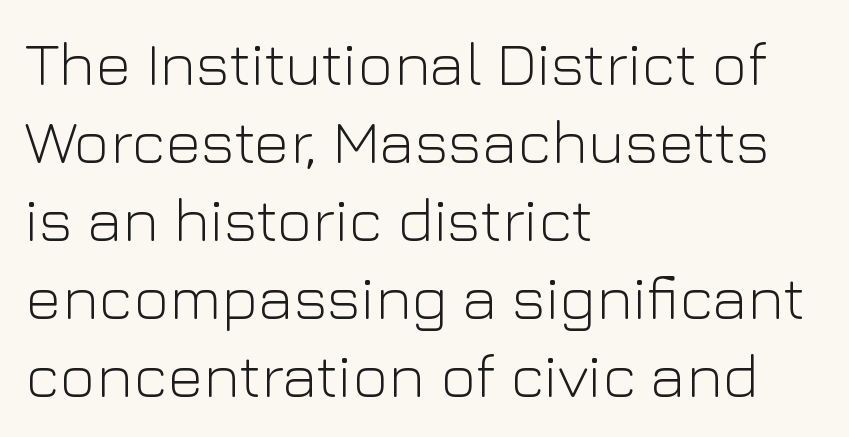
Short note: letters normally spaced. The lines sit at an ordinary, default distance from one another. Is this a fixed-width face? No — the glyphs have proportional, varying widths. Heaviness? Minimal to ordinary, like unemphasized prose. The space directly below the letters is spotless.
